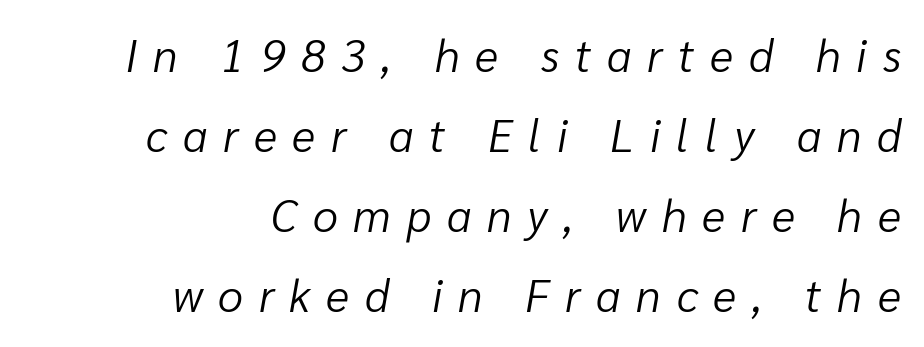
The image shows 45 px light type, italic (leaning right); set right-aligned, line spacing 1.78x, unusually wide letter spacing (+0.35 em), not underlined; low stroke contrast and a medium x-height.
